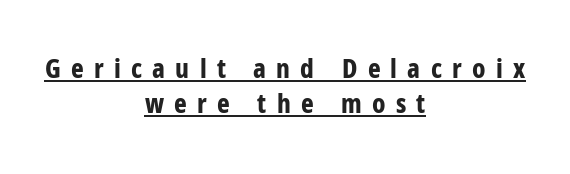
The image shows 27 px bold type, upright; set centered, normal line spacing (1.3x), unusually wide letter spacing (+0.38 em), underlined.
